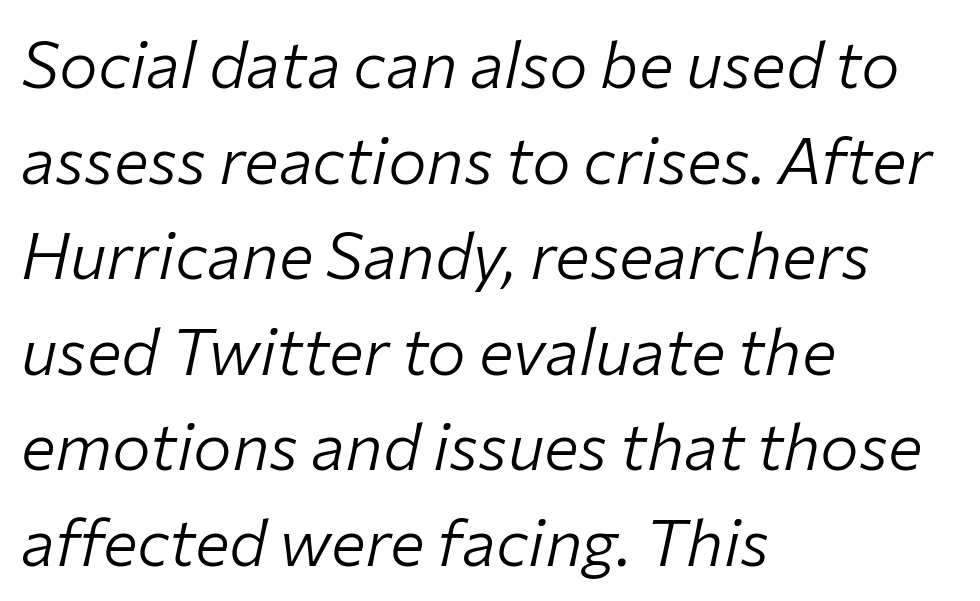
The image shows 65 px light type, italic (leaning right); set left-aligned, normal line spacing (1.47x), normal letter spacing, not underlined; low stroke contrast and a medium x-height.
